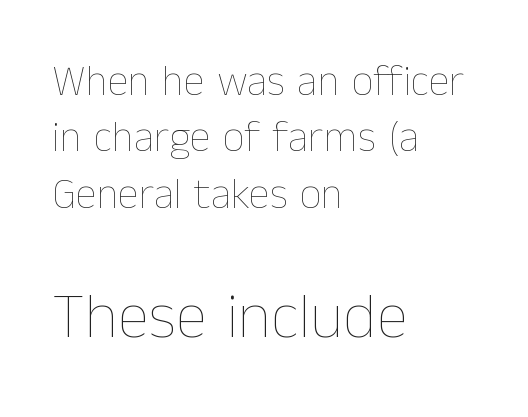
These lines sit exactly where default settings would place them. Two sizes are in play, and the larger belongs to the second block. This sample uses an upright cut, with every glyph sitting square on the baseline. The face used here is rendered with its standard letterfit. Alignment: flush left. Vertical stems look standard width or narrower in stroke.
